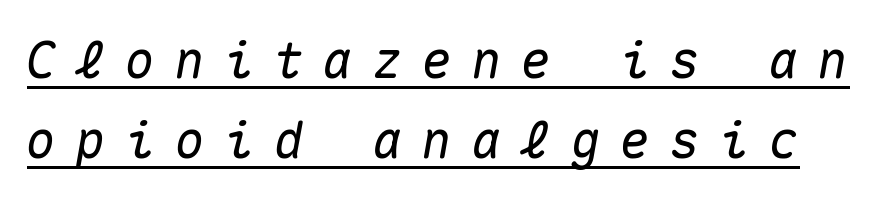
The image shows 50 px text type, italic (leaning right), monospaced; set normal line spacing (1.6x), unusually wide letter spacing (+0.39 em), underlined; medium stroke contrast and a medium x-height.
